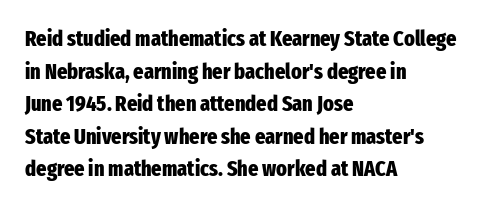
The letters stand straight up with perfectly vertical stems. Vertical spacing — default. Beneath every word, the page is bare. Typeset ragged right — the left edge is the straight one.
